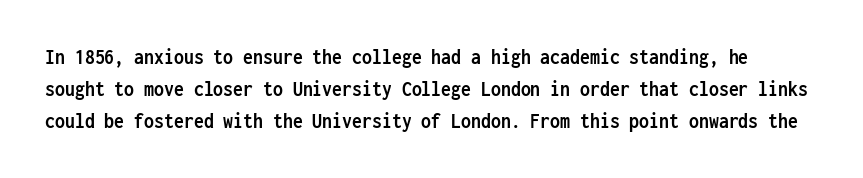
The image shows 22 px bold type, upright; set normal line spacing (1.45x), normal letter spacing, not underlined.
